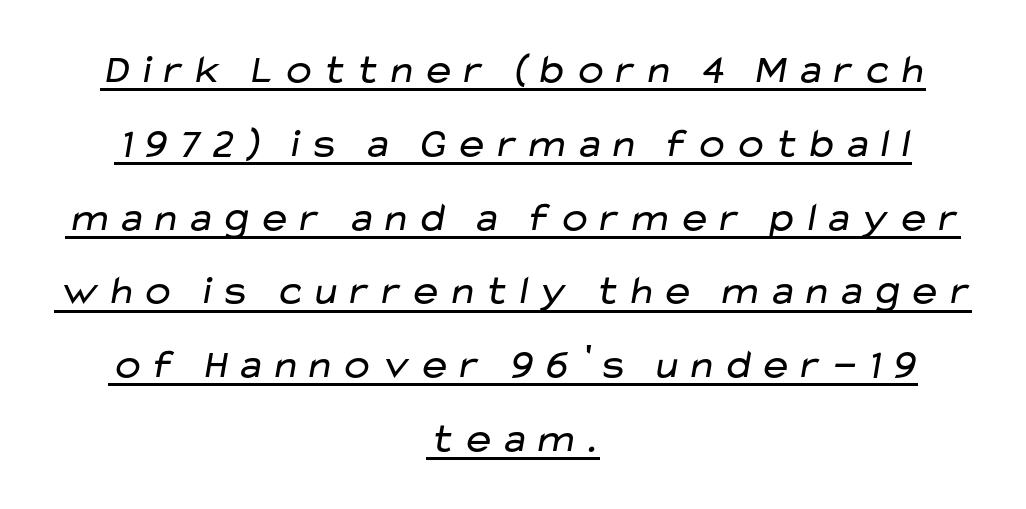
{"serif": "no", "bold": "no", "weight": "regular", "width": "wide", "stroke_contrast": "low", "x_height": "medium", "monospaced": "no", "underline": "yes", "align": "center", "line_spacing_ratio": 1.8, "glyph_px": 41}
